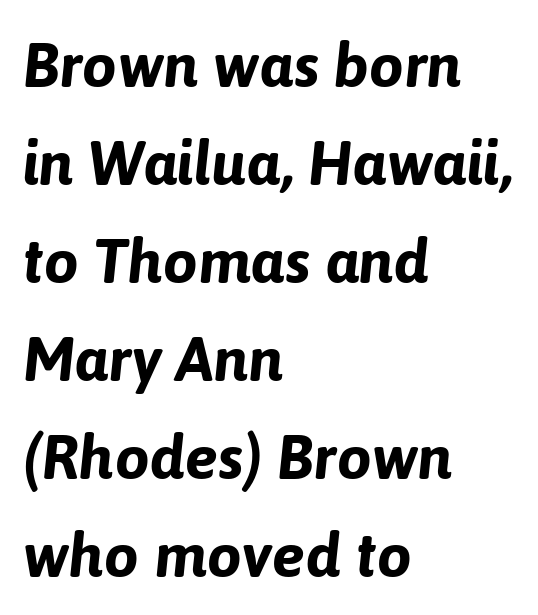
{"italic": "yes", "lean": "right", "slant_degrees": 6, "bold": "yes", "weight": "bold", "width": "normal", "stroke_contrast": "low", "x_height": "medium", "monospaced": "no", "underline": "no", "align": "left", "line_spacing": "normal", "line_spacing_ratio": 1.58, "letter_spacing": "normal", "letter_spacing_em": 0.0, "glyph_px": 62}
